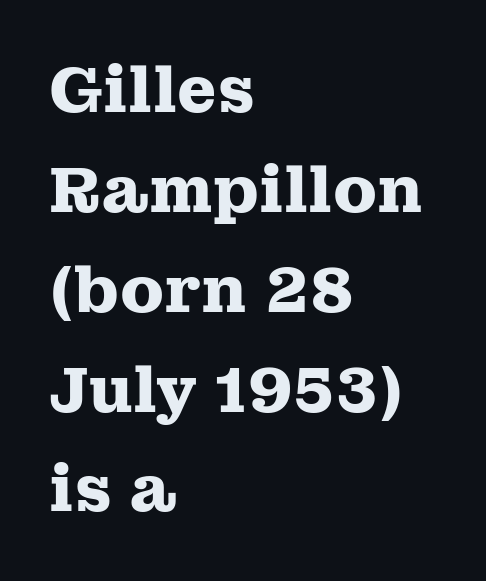
{"serif": "yes", "italic": "no", "bold": "yes", "weight": "heavy", "width": "wide", "stroke_contrast": "medium", "x_height": "medium", "monospaced": "no", "underline": "no", "align": "left", "line_spacing": "normal", "line_spacing_ratio": 1.56, "letter_spacing": "normal", "letter_spacing_em": 0.0, "glyph_px": 64}
